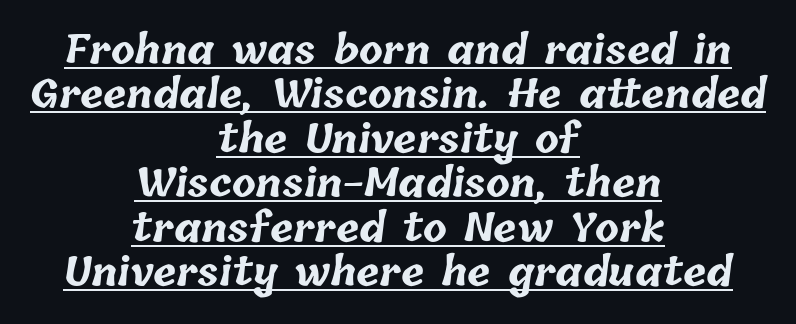
The image shows 39 px bold type; set centered, tight line spacing (1.14x), normal letter spacing, underlined; low stroke contrast and a medium x-height.
